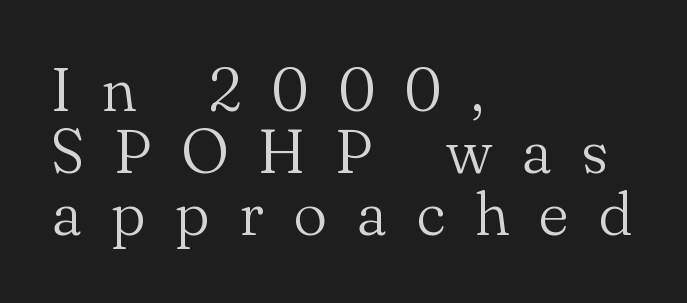
The image shows 61 px light serif type, upright; set left-aligned, tight line spacing (1.02x), unusually wide letter spacing (+0.48 em), not underlined; medium stroke contrast and a small x-height.
